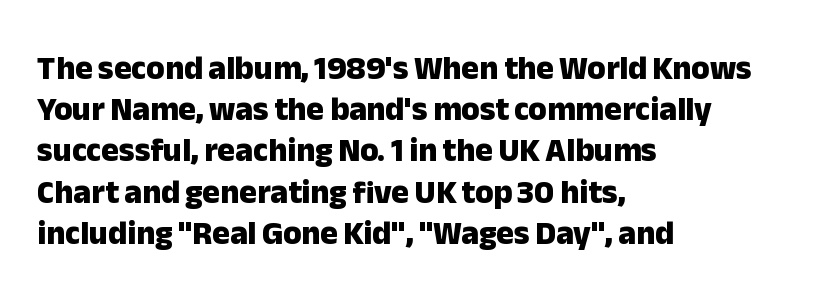
{"serif": "no", "italic": "no", "bold": "yes", "weight": "heavy", "width": "normal", "stroke_contrast": "low", "x_height": "medium", "monospaced": "no", "underline": "no", "align": "left", "line_spacing": "normal", "line_spacing_ratio": 1.25, "letter_spacing": "normal", "letter_spacing_em": 0.0, "glyph_px": 33}
